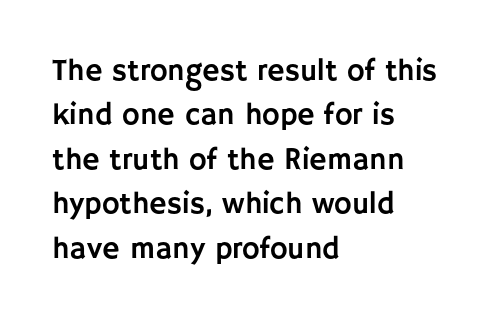
Q: Is the text italic (slanted)? A: No, it is upright.
Q: Is the typeface a serif or a sans-serif typeface? A: Sans-serif.
Q: Is the text underlined? A: No.
Q: How is the paragraph aligned? A: Left-aligned.
Q: Is the spacing between letters normal or unusually wide? A: Normal.
Q: Is the spacing between lines tight, normal or loose? A: Normal.
Q: Width (condensed, normal, or wide)? A: Normal.
Q: Stroke contrast? A: Low.
Q: x-height? A: Large.
Q: Monospaced? A: No.
